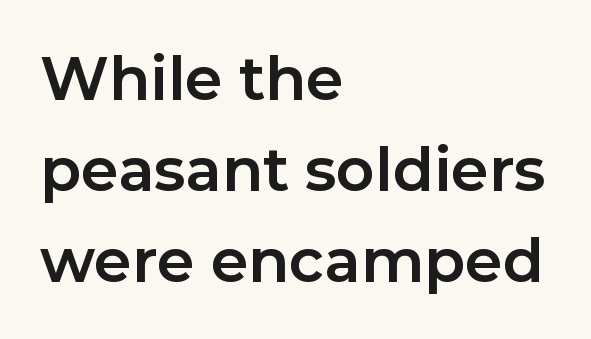
{"serif": "no", "italic": "no", "bold": "yes", "weight": "bold", "width": "normal", "stroke_contrast": "low", "x_height": "medium", "monospaced": "no", "underline": "no", "align": "left", "line_spacing": "normal", "line_spacing_ratio": 1.52, "letter_spacing": "normal", "letter_spacing_em": 0.0, "glyph_px": 60}
